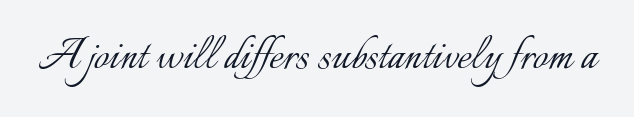
The typesetting does not lean heavy: it is not bold. No extra tracking has been applied to these lines. The passage shown is typed in a proportional face where columns would drift.
